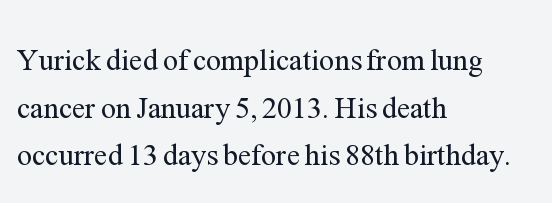
The image shows 30 px regular-weight serif type, upright; set left-aligned, normal line spacing (1.59x), normal letter spacing, not underlined; medium stroke contrast and a medium x-height.
